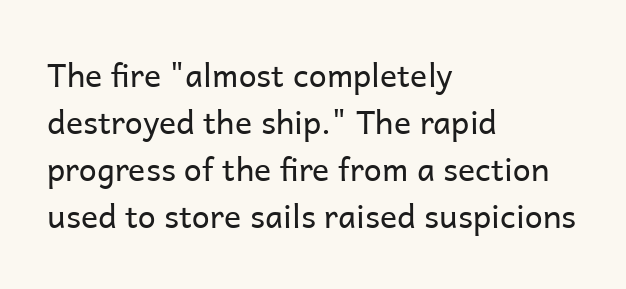
You could call the tracking neutral — neither tight nor loose. Weight: in the light-to-regular range. Horizontal bands of white between lines are of average thickness. Every stem runs plumb, perpendicular to the baseline. Varying glyph widths throughout — classic text-font behaviour. In terms of letterform style, serifs are entirely absent.
